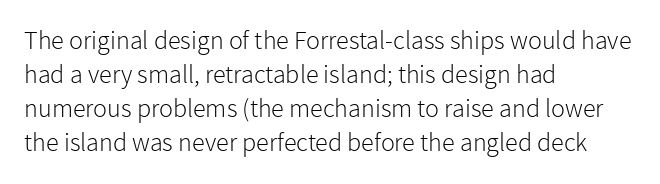
{"italic": "no", "bold": "no", "underline": "no", "align": "left", "line_spacing": "normal", "line_spacing_ratio": 1.31, "letter_spacing": "normal", "letter_spacing_em": 0.0, "glyph_px": 26}
